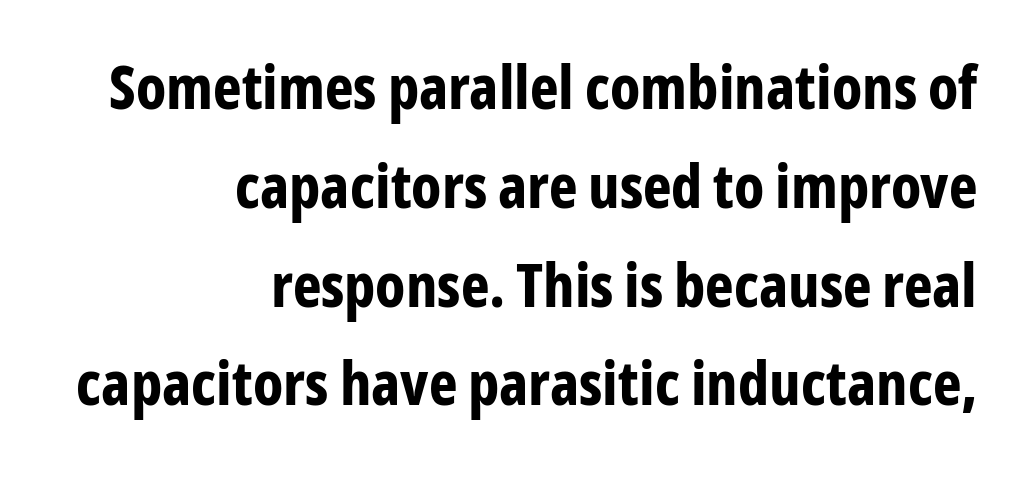
This sample has the flowing, uneven cadence of proportional lettering. Nope, no serifs anywhere on these letters. The type sits square on the baseline with zero lean. Baseline-to-baseline distance is the conventional proportion of letter height. The face used here has the dense, thick strokes of a bold. The lines are quadded right.
